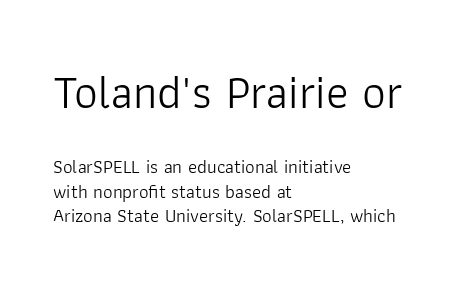
Q: Is the text bold? A: No.
Q: Is the text italic (slanted)? A: No, it is upright.
Q: Is the typeface a serif or a sans-serif typeface? A: Sans-serif.
Q: Is the text underlined? A: No.
Q: How is the paragraph aligned? A: Left-aligned.
Q: Is the spacing between letters normal or unusually wide? A: Normal.
Q: Is the spacing between lines tight, normal or loose? A: Normal.
Q: Which block of text is set in a larger size, the first (top) or the second (bottom)? A: The first (top) one.
Q: Width (condensed, normal, or wide)? A: Normal.
Q: Stroke contrast? A: Low.
Q: x-height? A: Medium.
Q: Monospaced? A: No.
